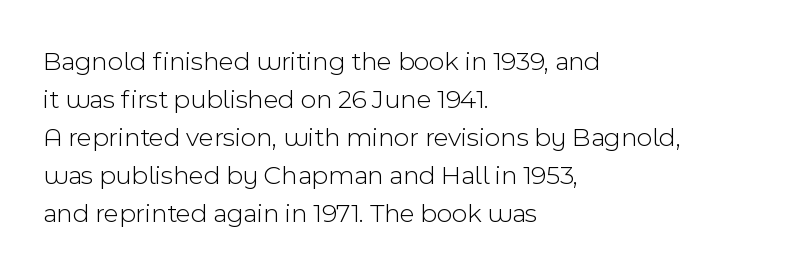
{"italic": "no", "bold": "no", "underline": "no", "align": "left", "line_spacing": "normal", "line_spacing_ratio": 1.41, "letter_spacing": "normal", "letter_spacing_em": 0.0, "glyph_px": 27}
